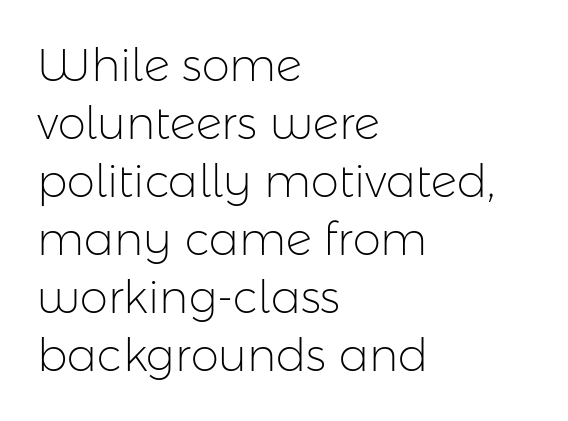
{"serif": "no", "italic": "no", "bold": "no", "weight": "light", "width": "normal", "stroke_contrast": "low", "x_height": "medium", "monospaced": "no", "underline": "no", "align": "left", "line_spacing": "normal", "line_spacing_ratio": 1.29, "letter_spacing": "normal", "letter_spacing_em": 0.0, "glyph_px": 45}
